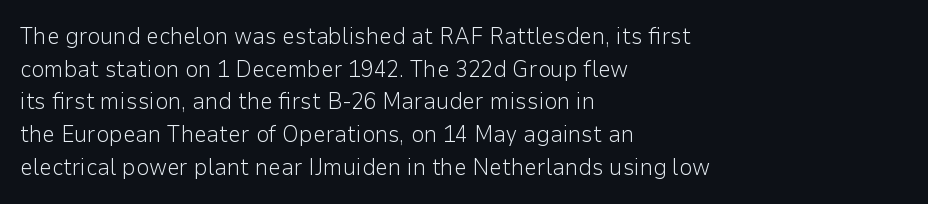
{"italic": "no", "bold": "no", "underline": "no", "align": "left", "line_spacing": "normal", "line_spacing_ratio": 1.42, "letter_spacing": "normal", "letter_spacing_em": 0.0, "glyph_px": 23}
